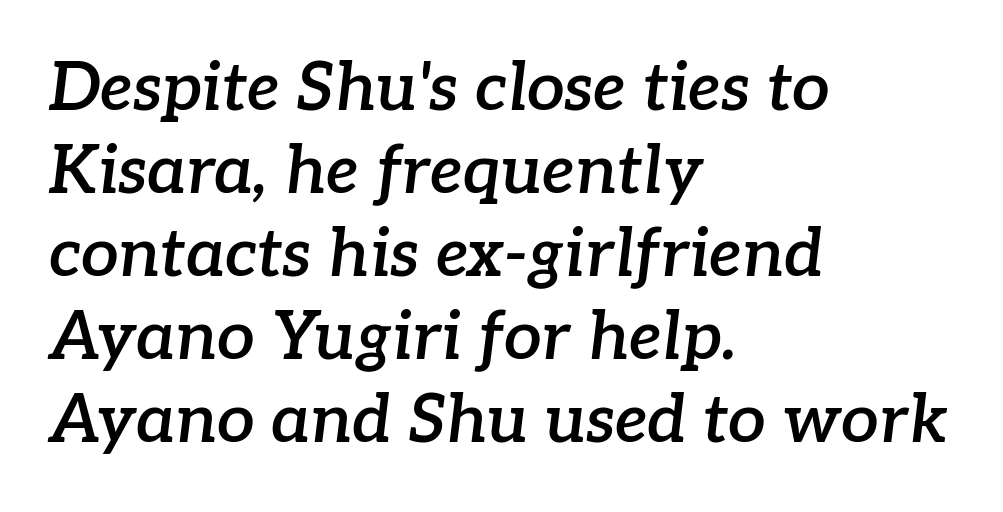
Rendered with sloped, italic letterforms. A typesetter would label this face a serif. Lines of text with bare space underneath. Tracking here is standard; glyphs follow each other at the usual distance.
